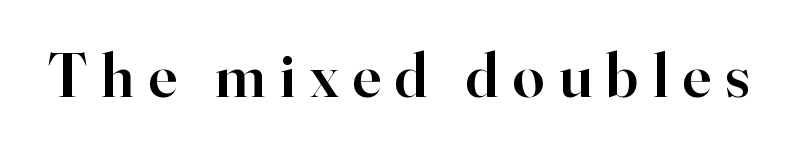
Q: Is the text bold? A: Semi-bold.
Q: Is the text italic (slanted)? A: No, it is upright.
Q: Is the typeface a serif or a sans-serif typeface? A: Serif.
Q: Is the text underlined? A: No.
Q: Is the spacing between letters normal or unusually wide? A: Unusually wide.
Q: Width (condensed, normal, or wide)? A: Normal.
Q: Stroke contrast? A: High.
Q: x-height? A: Small.
Q: Monospaced? A: No.
